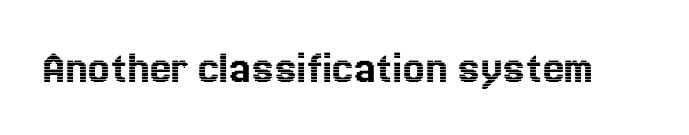
Inter-character spacing is left at the font's built-in metrics. Think of a printed novel: that variable character pitch is what you see here. Decoration check: the copy has no underline. Italic? Not at all — the glyphs are vertical.
